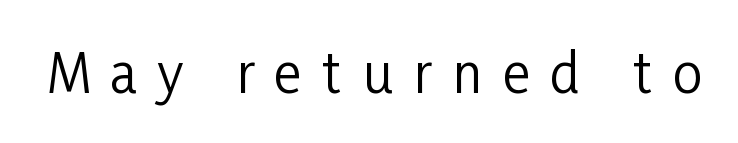
The image shows 53 px regular-weight, condensed sans-serif type, upright; set unusually wide letter spacing (+0.39 em), not underlined; low stroke contrast and a medium x-height.
